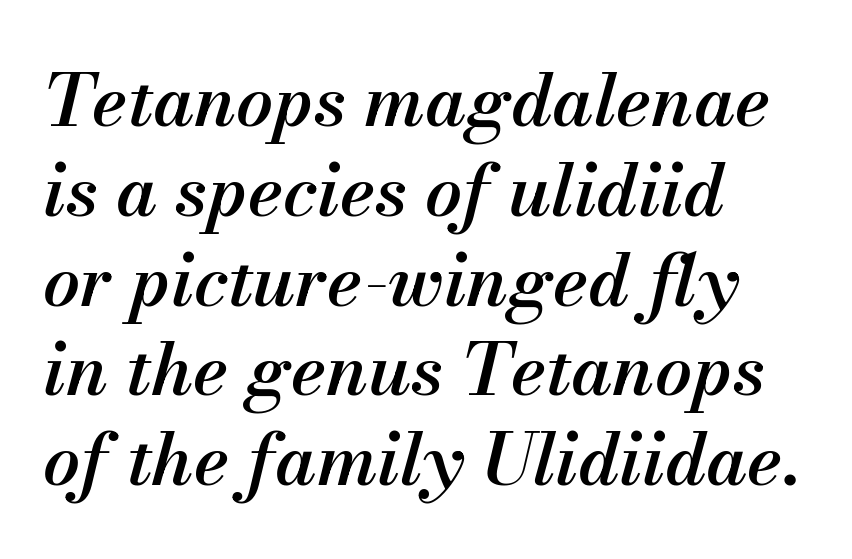
Q: Is the text bold? A: Semi-bold.
Q: Is the text italic (slanted)? A: Yes, it leans right by about 13 degrees.
Q: Is the text underlined? A: No.
Q: How is the paragraph aligned? A: Left-aligned.
Q: Is the spacing between letters normal or unusually wide? A: Normal.
Q: Width (condensed, normal, or wide)? A: Normal.
Q: Stroke contrast? A: Medium.
Q: x-height? A: Small.
Q: Monospaced? A: No.
